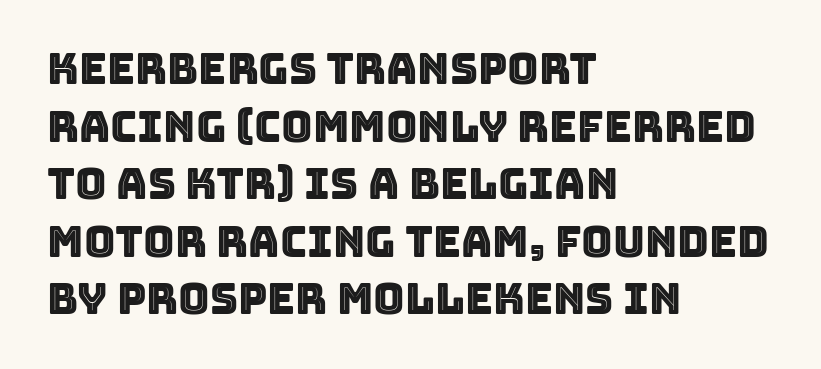
Ordinary non-slanted type is in use. Here the designer chose a conventional face with non-uniform glyph widths. Anything drawn beneath the words? Only blank space. Compared with typical paragraphs, the rows here are spaced about the same. The type is set solid horizontally, with unmodified tracking. Caption: multi-line text, flush left, ragged right.
